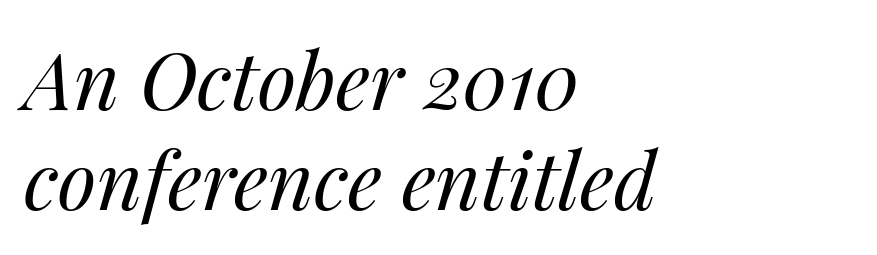
{"italic": "yes", "lean": "right", "slant_degrees": 14, "bold": "no", "weight": "regular", "width": "normal", "stroke_contrast": "medium", "x_height": "medium", "monospaced": "no", "underline": "no", "align": "left", "line_spacing": "normal", "line_spacing_ratio": 1.27, "letter_spacing": "normal", "letter_spacing_em": 0.0, "glyph_px": 79}
